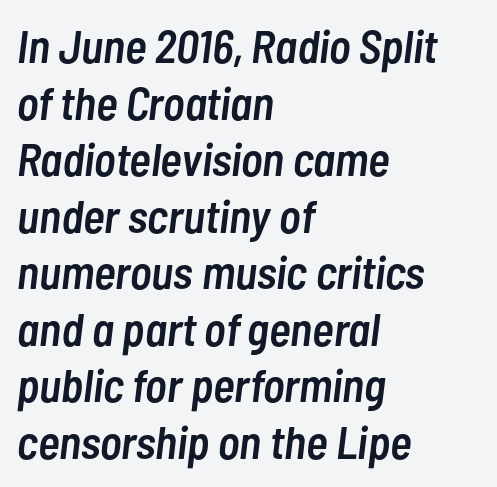
Q: Is the text bold? A: Semi-bold.
Q: Is the text italic (slanted)? A: Yes, it leans right by about 7 degrees.
Q: Is the text underlined? A: No.
Q: How is the paragraph aligned? A: Left-aligned.
Q: Is the spacing between letters normal or unusually wide? A: Normal.
Q: Width (condensed, normal, or wide)? A: Condensed.
Q: Stroke contrast? A: Low.
Q: x-height? A: Medium.
Q: Monospaced? A: No.
